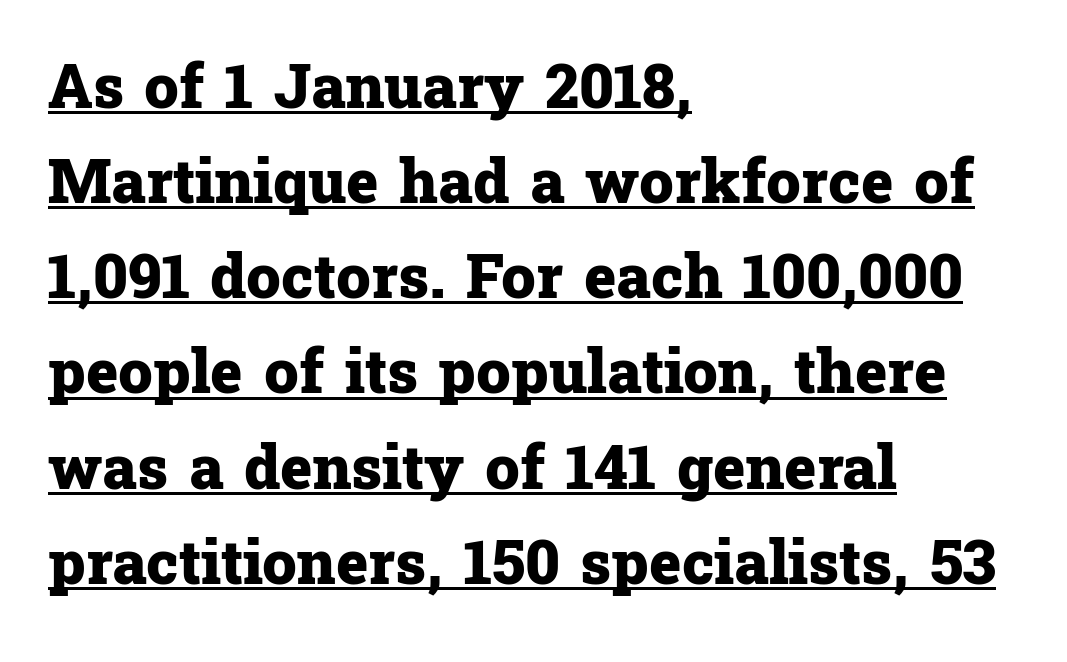
Q: Is the text bold? A: Yes.
Q: Is the text italic (slanted)? A: No, it is upright.
Q: Is the typeface a serif or a sans-serif typeface? A: Serif.
Q: Is the text underlined? A: Yes.
Q: How is the paragraph aligned? A: Left-aligned.
Q: Is the spacing between letters normal or unusually wide? A: Normal.
Q: Is the spacing between lines tight, normal or loose? A: Normal.
Q: Width (condensed, normal, or wide)? A: Normal.
Q: Stroke contrast? A: Low.
Q: x-height? A: Medium.
Q: Monospaced? A: No.
